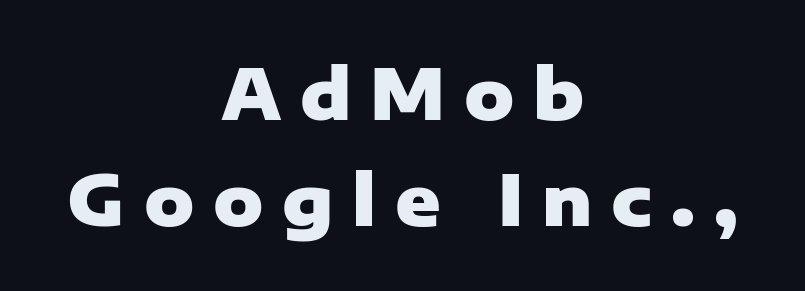
{"serif": "no", "italic": "no", "bold": "yes", "weight": "heavy", "width": "normal", "stroke_contrast": "low", "x_height": "medium", "monospaced": "no", "underline": "no", "align": "center", "line_spacing": "normal", "line_spacing_ratio": 1.54, "letter_spacing": "wide", "letter_spacing_em": 0.27, "glyph_px": 69}
